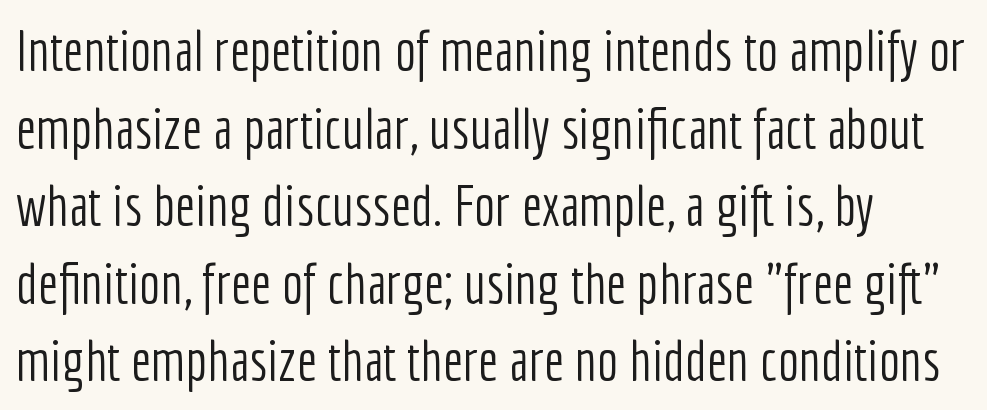
{"serif": "no", "italic": "no", "bold": "no", "weight": "light", "width": "condensed", "stroke_contrast": "low", "x_height": "medium", "monospaced": "no", "underline": "no", "align": "left", "line_spacing": "normal", "line_spacing_ratio": 1.36, "letter_spacing": "normal", "letter_spacing_em": 0.0, "glyph_px": 57}
